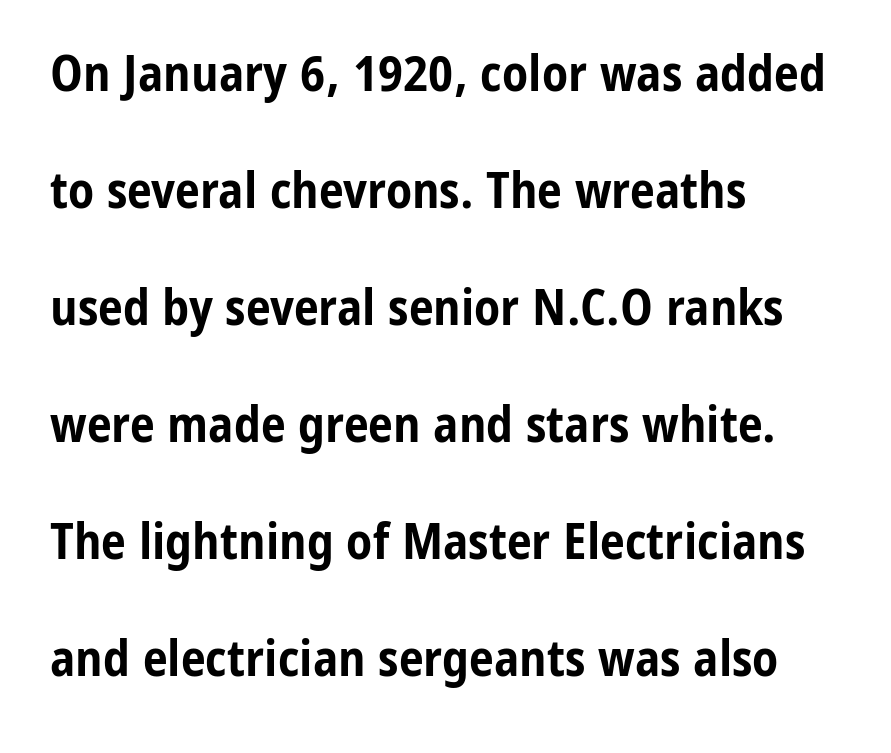
Q: Is the text bold? A: Yes.
Q: Is the text italic (slanted)? A: No, it is upright.
Q: Is the typeface a serif or a sans-serif typeface? A: Sans-serif.
Q: Is the text underlined? A: No.
Q: How is the paragraph aligned? A: Left-aligned.
Q: Is the spacing between letters normal or unusually wide? A: Normal.
Q: Is the spacing between lines tight, normal or loose? A: Loose.
Q: Width (condensed, normal, or wide)? A: Condensed.
Q: Stroke contrast? A: Low.
Q: x-height? A: Medium.
Q: Monospaced? A: No.
